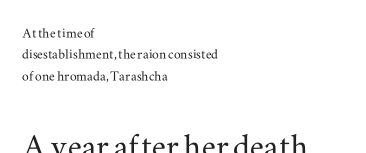
{"serif": "yes", "italic": "no", "width": "wide", "stroke_contrast": "medium", "x_height": "small", "monospaced": "no", "underline": "no", "align": "left", "line_spacing": "normal", "line_spacing_ratio": 1.26, "letter_spacing": "normal", "letter_spacing_em": 0.0, "larger_block": "second", "size_ratio": 2.47, "glyph_px": 42}
